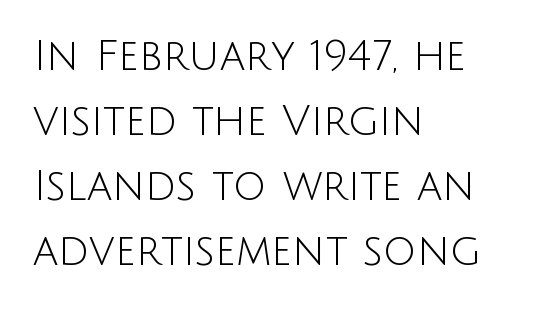
Q: Is the text bold? A: No.
Q: Is the text italic (slanted)? A: No, it is upright.
Q: Is the typeface a serif or a sans-serif typeface? A: Sans-serif.
Q: Is the text underlined? A: No.
Q: How is the paragraph aligned? A: Left-aligned.
Q: Is the spacing between letters normal or unusually wide? A: Normal.
Q: Is the spacing between lines tight, normal or loose? A: Normal.
Q: Width (condensed, normal, or wide)? A: Normal.
Q: Stroke contrast? A: Low.
Q: x-height? A: Large.
Q: Monospaced? A: No.
